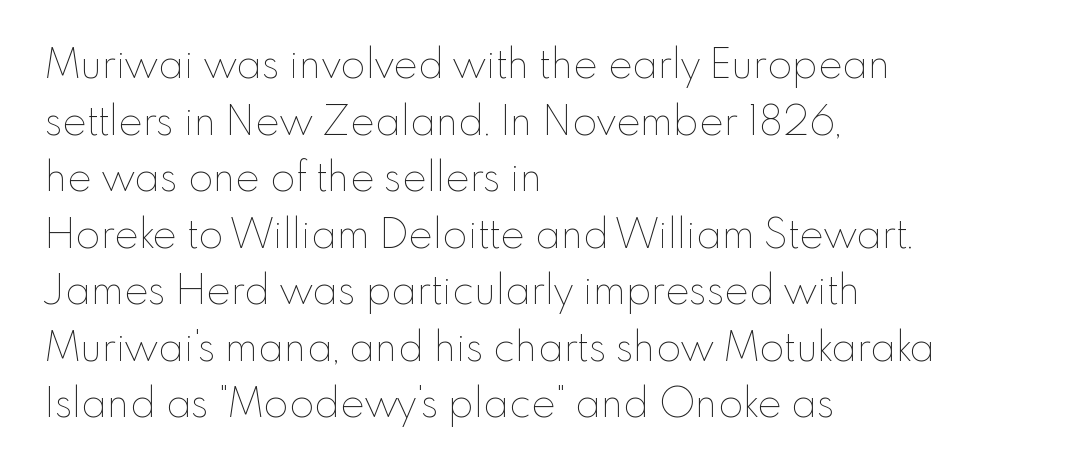
Q: Is the text bold? A: No.
Q: Is the text italic (slanted)? A: No, it is upright.
Q: Is the text underlined? A: No.
Q: How is the paragraph aligned? A: Left-aligned.
Q: Is the spacing between letters normal or unusually wide? A: Normal.
Q: Is the spacing between lines tight, normal or loose? A: Normal.
Q: Width (condensed, normal, or wide)? A: Normal.
Q: Stroke contrast? A: Low.
Q: x-height? A: Small.
Q: Monospaced? A: No.
